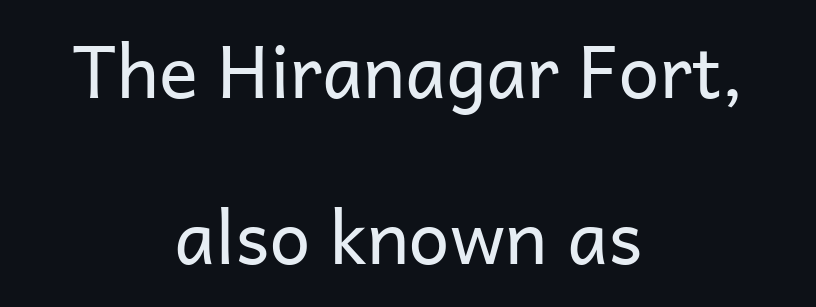
Compared with a flush-left layout, this one balances lines on the center instead. The letterforms sit shoulder to shoulder at normal distance. Type style note: lacks serifs. Think of a printed novel: that variable character pitch is what you see here.
